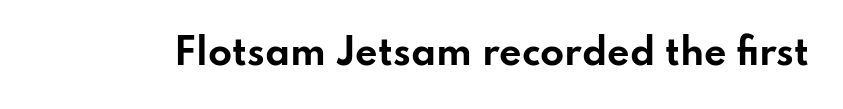
These lines were composed using upright roman letters. Letter spacing: default. How heavy is the stroke? Heavy — this is a bold. The space directly below the letters is spotless. Is this a fixed-width face? No — the glyphs have proportional, varying widths.
